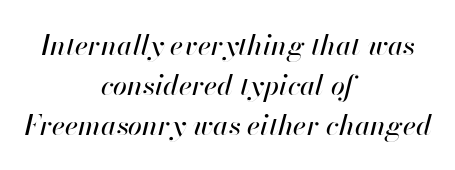
{"italic": "yes", "lean": "right", "slant_degrees": 13, "width": "normal", "stroke_contrast": "high", "x_height": "small", "monospaced": "no", "underline": "no", "align": "center", "line_spacing": "normal", "line_spacing_ratio": 1.42, "letter_spacing": "normal", "letter_spacing_em": 0.0, "glyph_px": 28}
